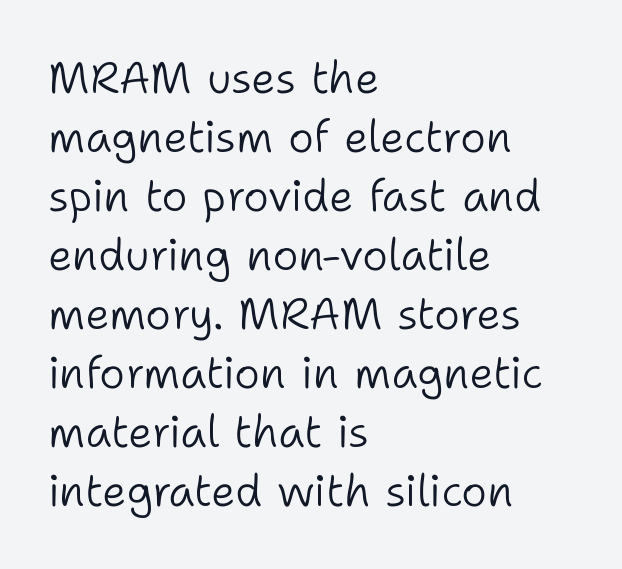
{"serif": "no", "italic": "no", "bold": "no", "weight": "light", "width": "normal", "stroke_contrast": "low", "x_height": "medium", "monospaced": "no", "underline": "no", "align": "left", "line_spacing": "normal", "line_spacing_ratio": 1.34, "letter_spacing": "normal", "letter_spacing_em": 0.0, "glyph_px": 44}
